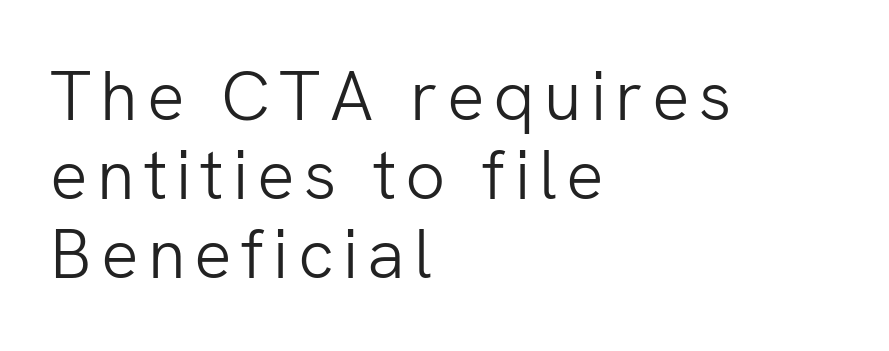
{"serif": "no", "italic": "no", "bold": "no", "weight": "light", "width": "normal", "stroke_contrast": "low", "x_height": "medium", "monospaced": "no", "underline": "no", "align": "left", "line_spacing": "tight", "line_spacing_ratio": 1.13, "glyph_px": 70}
